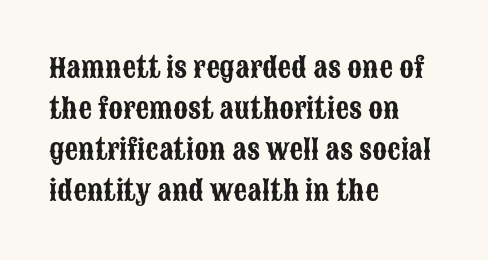
The image shows 27 px text type, upright; set left-aligned, normal line spacing (1.52x), normal letter spacing, not underlined.
